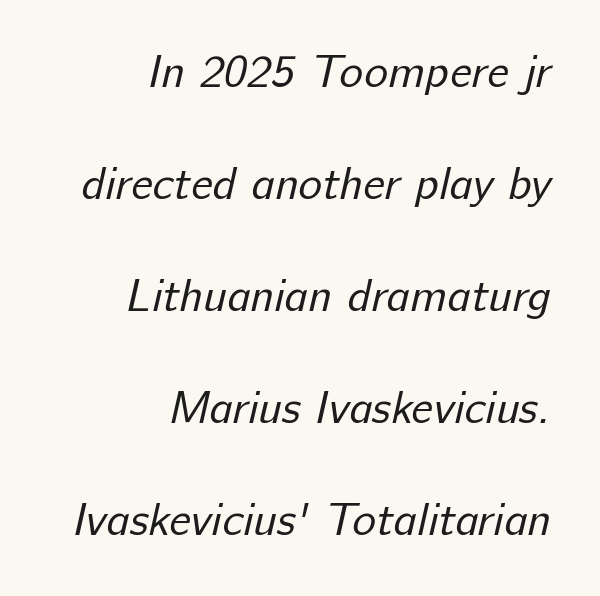
The image shows 45 px regular-weight sans-serif type; set right-aligned, loose line spacing (2.49x), normal letter spacing, not underlined; low stroke contrast and a medium x-height.
